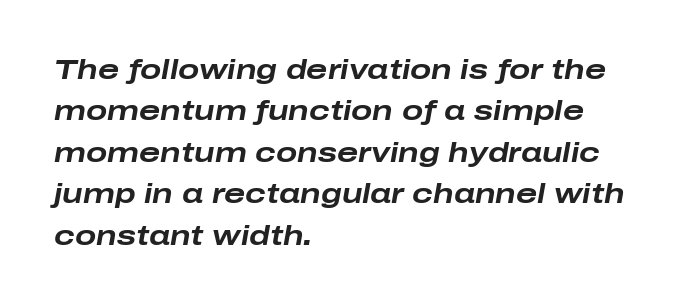
Q: Is the text bold? A: Yes.
Q: Is the text italic (slanted)? A: Yes, it leans right by about 10 degrees.
Q: Is the text underlined? A: No.
Q: How is the paragraph aligned? A: Left-aligned.
Q: Is the spacing between letters normal or unusually wide? A: Normal.
Q: Is the spacing between lines tight, normal or loose? A: Normal.
Q: Width (condensed, normal, or wide)? A: Wide.
Q: Stroke contrast? A: Low.
Q: x-height? A: Medium.
Q: Monospaced? A: No.
